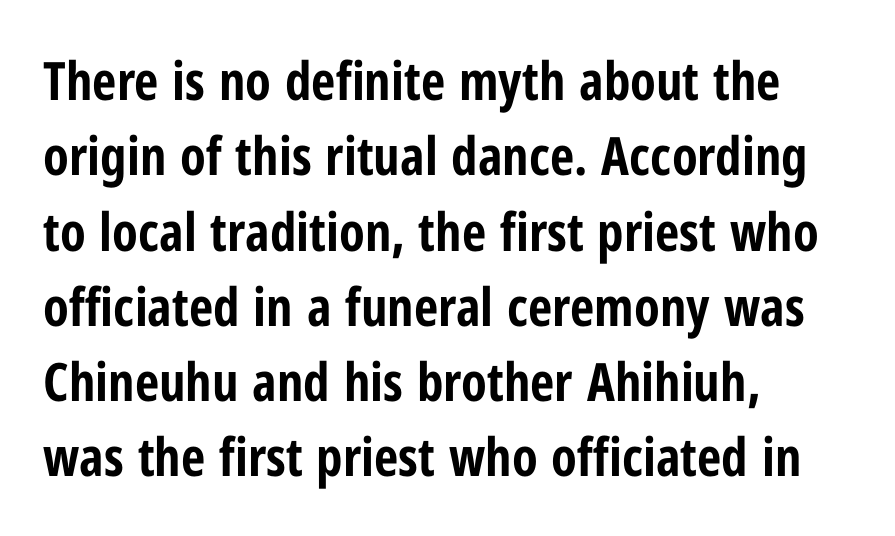
Q: Is the text bold? A: Yes.
Q: Is the text italic (slanted)? A: No, it is upright.
Q: Is the typeface a serif or a sans-serif typeface? A: Sans-serif.
Q: Is the text underlined? A: No.
Q: How is the paragraph aligned? A: Left-aligned.
Q: Is the spacing between letters normal or unusually wide? A: Normal.
Q: Is the spacing between lines tight, normal or loose? A: Normal.
Q: Width (condensed, normal, or wide)? A: Condensed.
Q: Stroke contrast? A: Low.
Q: x-height? A: Medium.
Q: Monospaced? A: No.
